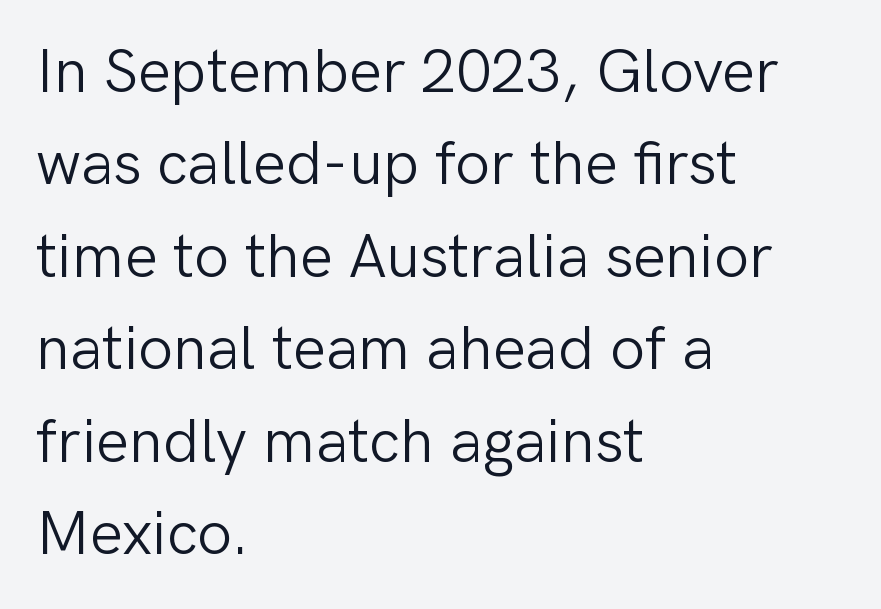
The strokes carry an ordinary text weight at most. Casual observation: everything's shoved over to the left. Varying glyph widths throughout — classic text-font behaviour. Nobody drew a line under any word here. Unlike italic type, these characters show no tilt at all. Font category for this specimen: sans-serif.
